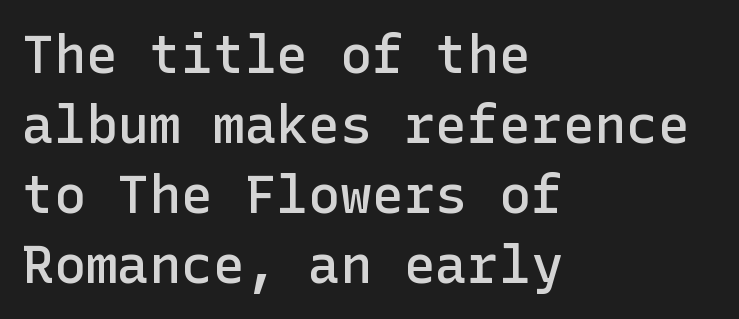
{"serif": "no", "italic": "no", "bold": "semi", "weight": "semibold", "width": "normal", "stroke_contrast": "low", "x_height": "medium", "underline": "no", "align": "left", "line_spacing": "normal", "line_spacing_ratio": 1.32, "letter_spacing": "normal", "letter_spacing_em": 0.0, "glyph_px": 53}
